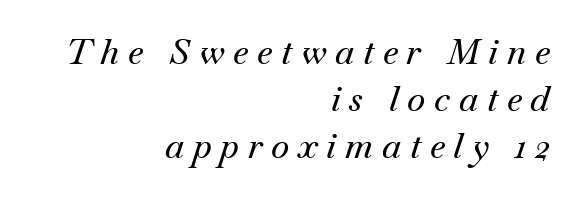
The image shows 35 px serif type, italic (leaning right); set right-aligned, normal line spacing (1.34x), unusually wide letter spacing (+0.25 em), not underlined; medium stroke contrast and a small x-height.
